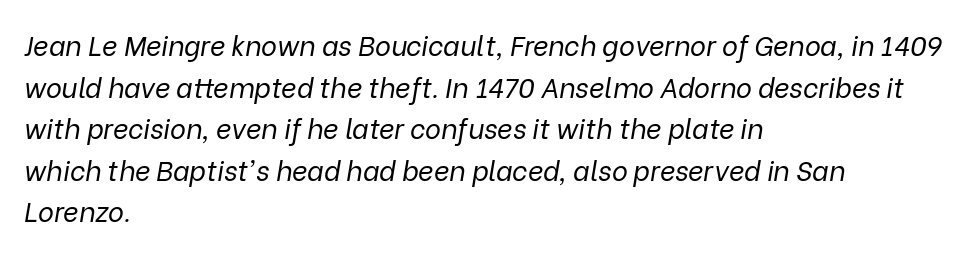
Q: Is the text bold? A: No.
Q: Is the text italic (slanted)? A: Yes, it leans right by about 9 degrees.
Q: Is the text underlined? A: No.
Q: How is the paragraph aligned? A: Left-aligned.
Q: Is the spacing between letters normal or unusually wide? A: Normal.
Q: Is the spacing between lines tight, normal or loose? A: Normal.
